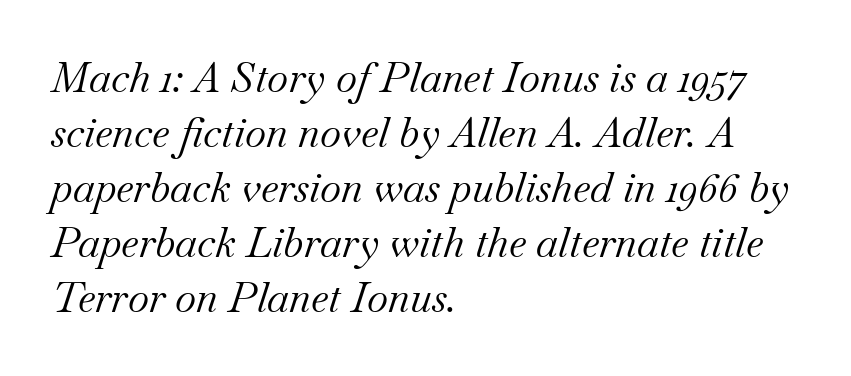
Q: Is the text bold? A: No.
Q: Is the text italic (slanted)? A: Yes, it leans right by about 18 degrees.
Q: Is the typeface a serif or a sans-serif typeface? A: Serif.
Q: Is the text underlined? A: No.
Q: How is the paragraph aligned? A: Left-aligned.
Q: Is the spacing between letters normal or unusually wide? A: Normal.
Q: Is the spacing between lines tight, normal or loose? A: Normal.
Q: Width (condensed, normal, or wide)? A: Normal.
Q: Stroke contrast? A: Medium.
Q: x-height? A: Small.
Q: Monospaced? A: No.
